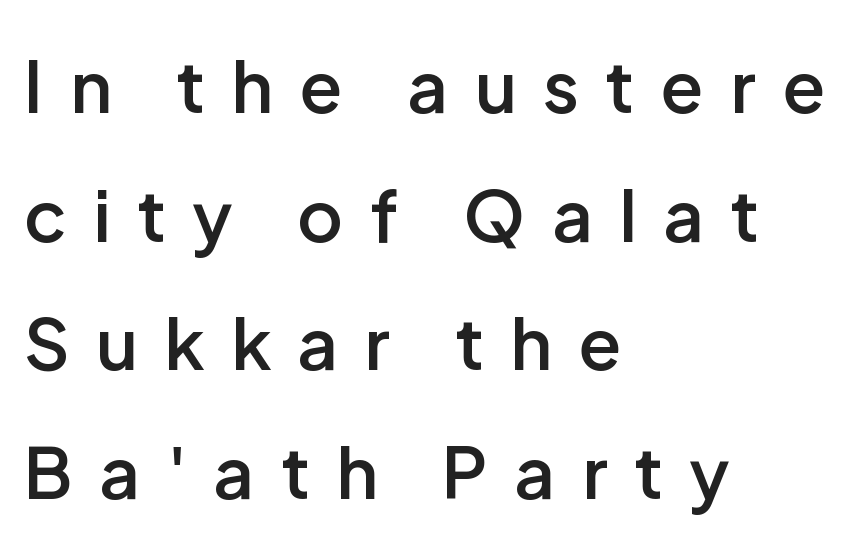
The image shows 71 px semibold sans-serif type, upright; set left-aligned, line spacing 1.81x, unusually wide letter spacing (+0.37 em), not underlined; low stroke contrast and a medium x-height.
